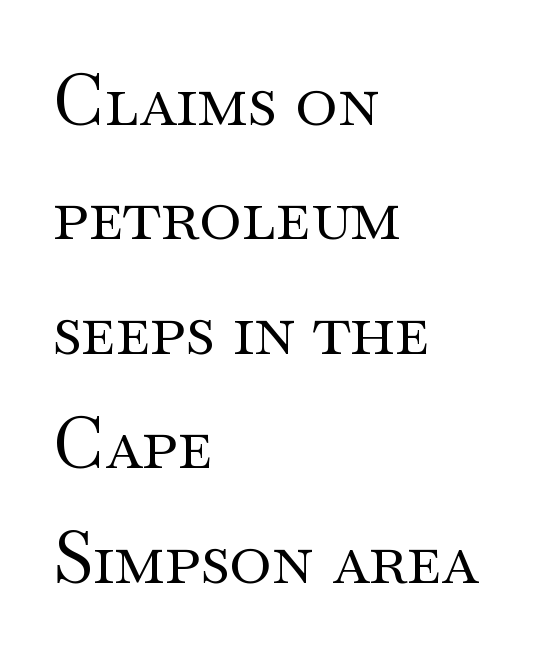
The image shows 72 px regular-weight, wide serif type, upright; set left-aligned, normal line spacing (1.59x), normal letter spacing, not underlined; medium stroke contrast and a small x-height.
